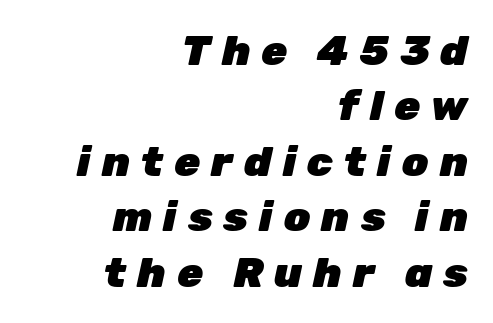
Q: Is the text bold? A: Yes.
Q: Is the text italic (slanted)? A: Yes, it leans right by about 12 degrees.
Q: Is the text underlined? A: No.
Q: How is the paragraph aligned? A: Right-aligned.
Q: Is the spacing between letters normal or unusually wide? A: Unusually wide.
Q: Is the spacing between lines tight, normal or loose? A: Normal.
Q: Width (condensed, normal, or wide)? A: Normal.
Q: Stroke contrast? A: Low.
Q: x-height? A: Medium.
Q: Monospaced? A: No.
